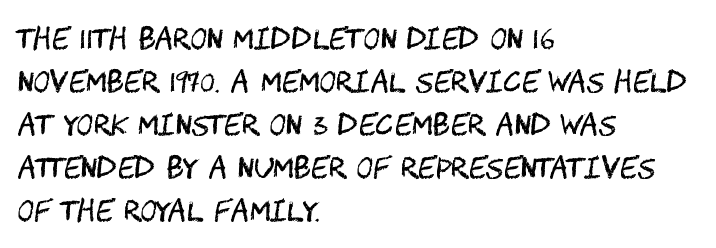
Q: Is the text bold? A: No.
Q: Is the text italic (slanted)? A: No, it is upright.
Q: Is the typeface a serif or a sans-serif typeface? A: Sans-serif.
Q: Is the text underlined? A: No.
Q: How is the paragraph aligned? A: Left-aligned.
Q: Is the spacing between letters normal or unusually wide? A: Normal.
Q: Is the spacing between lines tight, normal or loose? A: Normal.
Q: Width (condensed, normal, or wide)? A: Condensed.
Q: Stroke contrast? A: Medium.
Q: x-height? A: Large.
